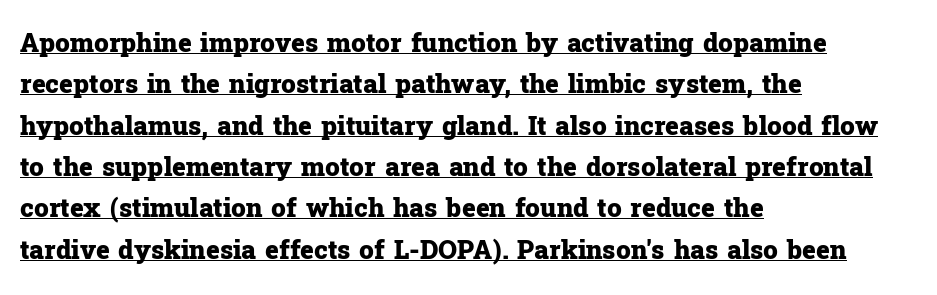
Every character sits straight up, as roman type does. The sample's only ornament is a line tracing under the words. The text block is weighted toward the left margin, trailing off unevenly rightward. The sample has been set heavy, in full bold. What's the leading like? Ordinary, nothing unusual.
